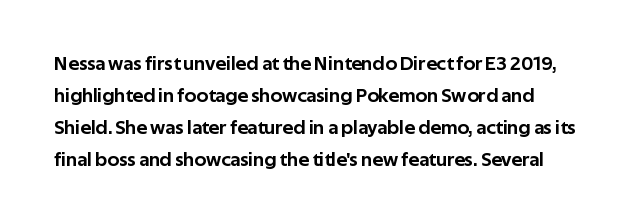
Posture: straight, roman, zero tilt. The ragged edge is on the right, which tells us the setting is flush left. The words here are not underlined. Inter-character spacing is left at the font's built-in metrics. What's the leading like? Ordinary, nothing unusual.
